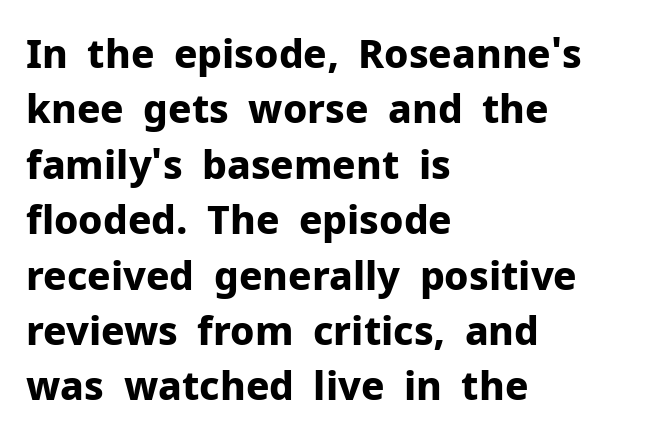
{"serif": "no", "italic": "no", "bold": "yes", "weight": "bold", "width": "normal", "stroke_contrast": "low", "x_height": "medium", "monospaced": "no", "underline": "no", "align": "left", "line_spacing": "normal", "line_spacing_ratio": 1.42, "letter_spacing": "normal", "letter_spacing_em": 0.0, "glyph_px": 39}
